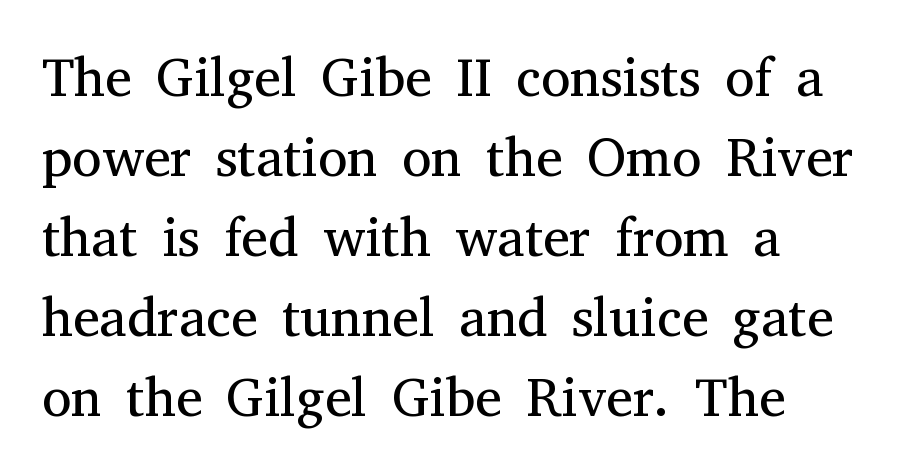
You can tell it's not italic because the verticals are truly vertical. In CSS terms this would be text-align: left. The line-height multiplier appears to be the usual default. You could not count columns in this text — the font is proportionally spaced.
